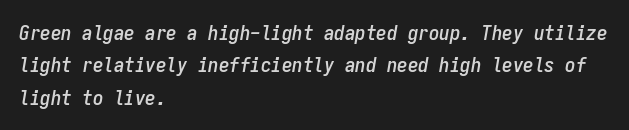
{"italic": "yes", "lean": "right", "slant_degrees": 9, "underline": "no", "align": "left", "line_spacing": "normal", "line_spacing_ratio": 1.54, "letter_spacing": "normal", "letter_spacing_em": 0.0, "glyph_px": 21}
